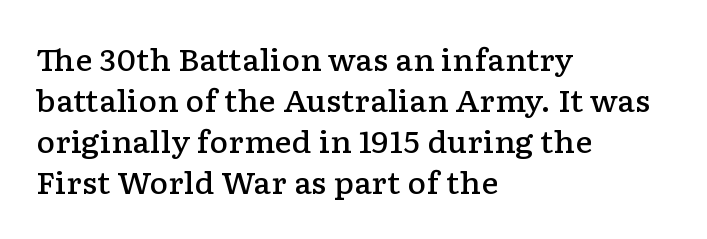
The image shows 29 px semibold, wide serif type, upright; set left-aligned, normal line spacing (1.41x), normal letter spacing, not underlined; low stroke contrast and a medium x-height.
